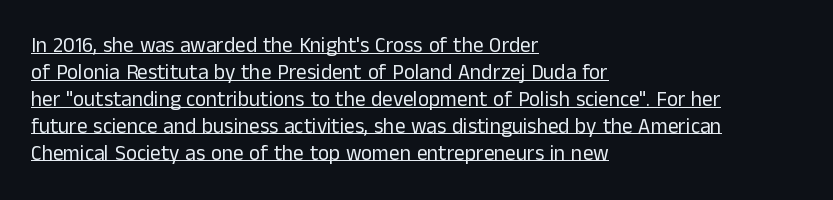
Q: Is the text bold? A: No.
Q: Is the text italic (slanted)? A: No, it is upright.
Q: Is the text underlined? A: Yes.
Q: How is the paragraph aligned? A: Left-aligned.
Q: Is the spacing between letters normal or unusually wide? A: Normal.
Q: Is the spacing between lines tight, normal or loose? A: Normal.
